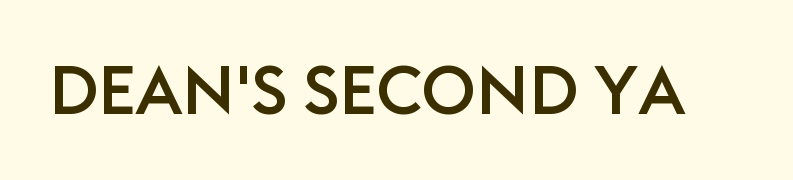
The tracking reads as untouched default to a designer's eye. Here the designer chose a conventional face with non-uniform glyph widths. Serifs: no, the terminals of the letterforms are clean. Unlike italic type, these characters show no tilt at all. The foot of each line stays bare and open.
